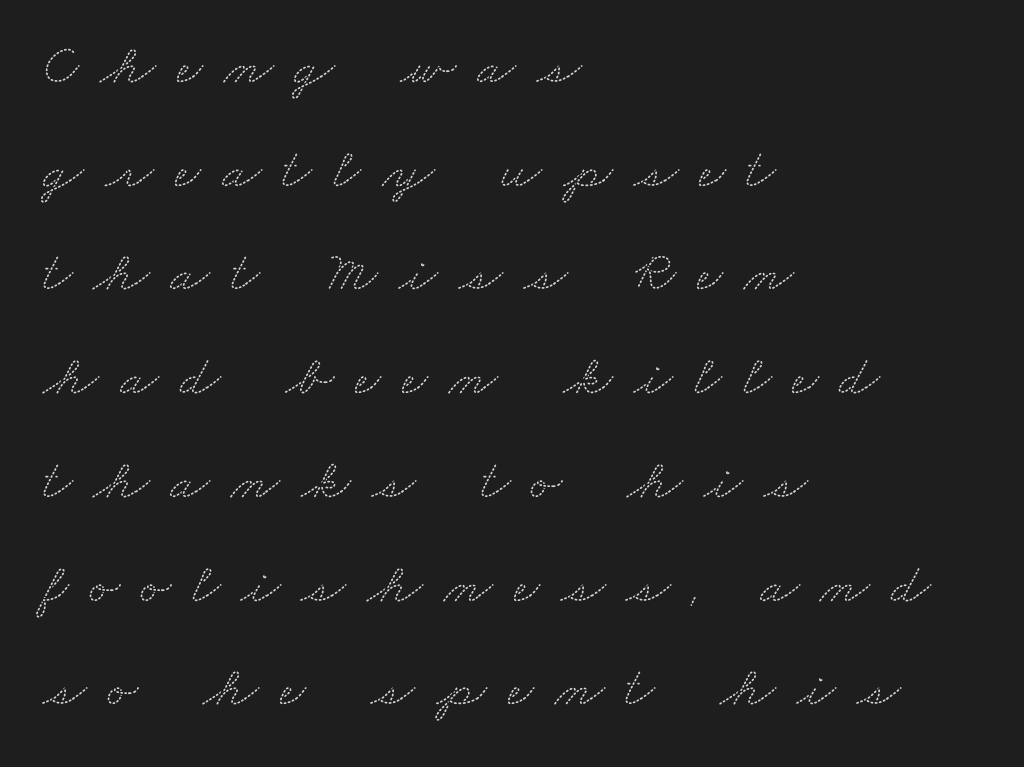
{"serif": "yes", "width": "wide", "stroke_contrast": "medium", "x_height": "small", "monospaced": "no", "underline": "no", "align": "left", "line_spacing_ratio": 1.82, "letter_spacing": "wide", "letter_spacing_em": 0.37, "glyph_px": 57}
